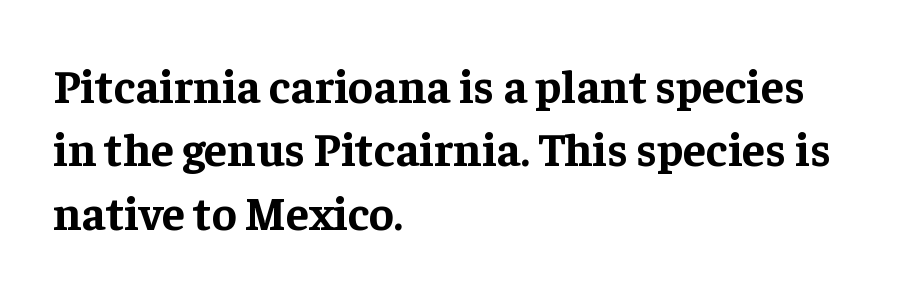
The passage shown is typed in a proportional face where columns would drift. Words float on clear page, feet unadorned. Do the letters lean? They stand straight. As a designer I'd log this as weight 700, bold. This rendering leaves character spacing at its baseline value.
